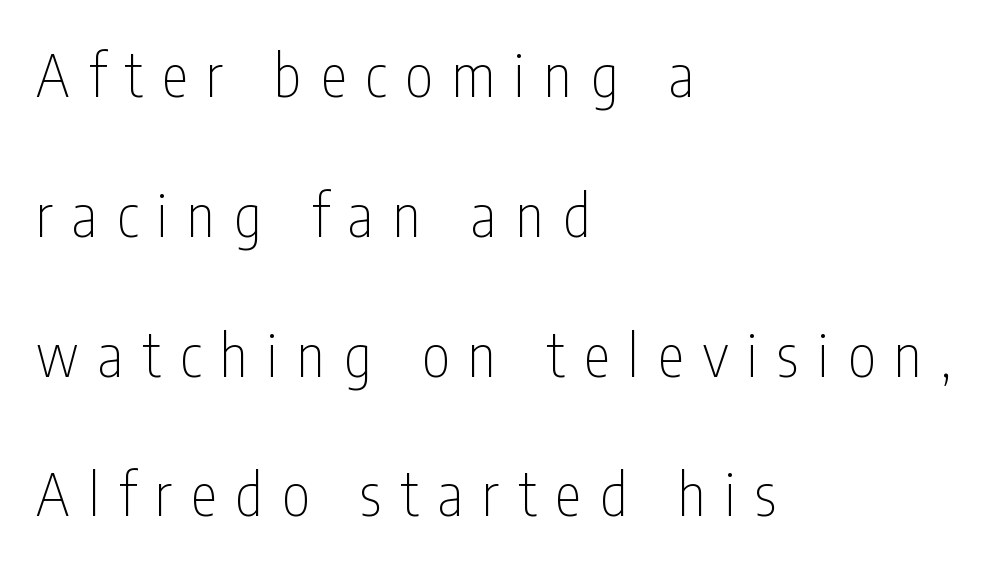
A typesetter would label this face a sans. Character widths vary here, with narrow letters taking less room than wide ones. Vertical stems look standard width or narrower in stroke. Tracking here is generous; glyphs stand well apart from one another. A bare baseline throughout the passage.
